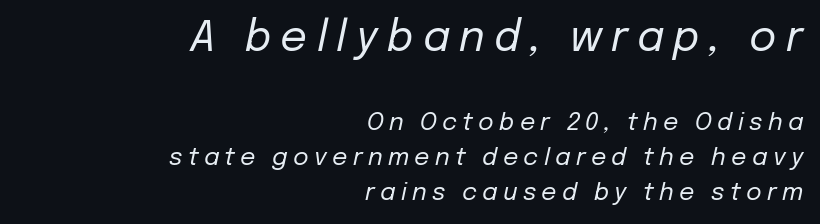
Q: Is the text bold? A: No.
Q: Is the text italic (slanted)? A: Yes, it leans right by about 12 degrees.
Q: Is the text underlined? A: No.
Q: How is the paragraph aligned? A: Right-aligned.
Q: Is the spacing between letters normal or unusually wide? A: Unusually wide.
Q: Is the spacing between lines tight, normal or loose? A: Normal.
Q: Which block of text is set in a larger size, the first (top) or the second (bottom)? A: The first (top) one.
Q: Width (condensed, normal, or wide)? A: Normal.
Q: Stroke contrast? A: Low.
Q: x-height? A: Medium.
Q: Monospaced? A: No.
